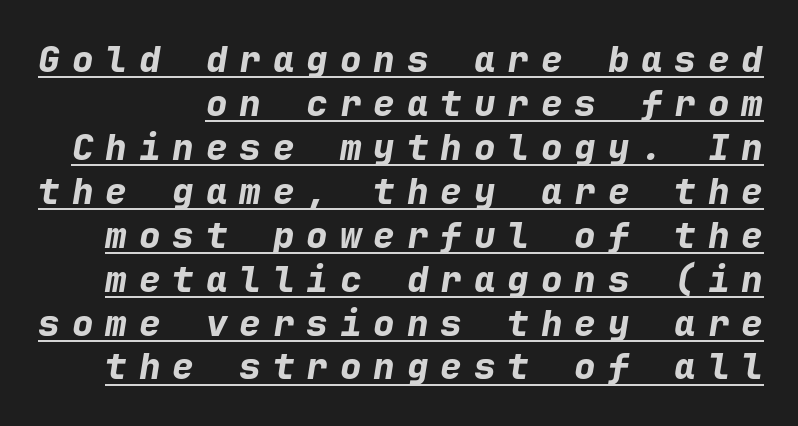
Monospaced: the letters line up in strict vertical columns. Caption: expanded tracking, letters set apart. Quick note: italic. In terms of weight, the rendering is a true, heavy bold.
